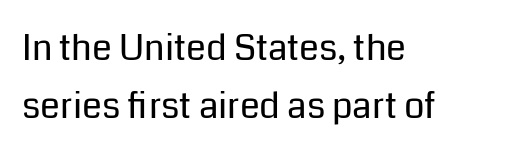
Q: Is the text bold? A: No.
Q: Is the text italic (slanted)? A: No, it is upright.
Q: Is the typeface a serif or a sans-serif typeface? A: Sans-serif.
Q: Is the text underlined? A: No.
Q: How is the paragraph aligned? A: Left-aligned.
Q: Is the spacing between letters normal or unusually wide? A: Normal.
Q: Is the spacing between lines tight, normal or loose? A: Normal.
Q: Width (condensed, normal, or wide)? A: Normal.
Q: Stroke contrast? A: Low.
Q: x-height? A: Medium.
Q: Monospaced? A: No.
